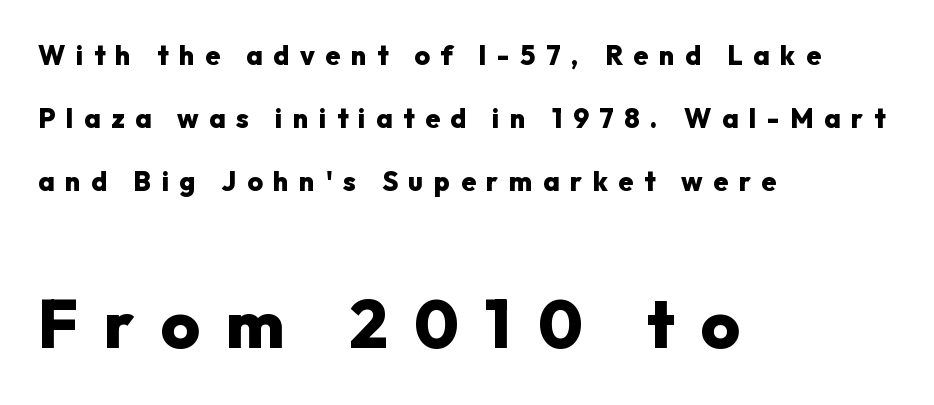
Q: Is the text bold? A: Yes.
Q: Is the text italic (slanted)? A: No, it is upright.
Q: Is the typeface a serif or a sans-serif typeface? A: Sans-serif.
Q: Is the text underlined? A: No.
Q: How is the paragraph aligned? A: Left-aligned.
Q: Is the spacing between letters normal or unusually wide? A: Unusually wide.
Q: Is the spacing between lines tight, normal or loose? A: Loose.
Q: Which block of text is set in a larger size, the first (top) or the second (bottom)? A: The second (bottom) one.
Q: Width (condensed, normal, or wide)? A: Normal.
Q: Stroke contrast? A: Low.
Q: x-height? A: Medium.
Q: Monospaced? A: No.
